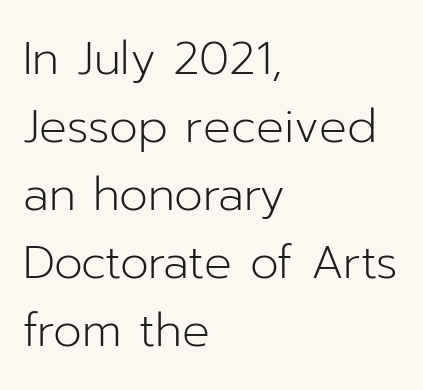
Students, note that the glyphs here touch the page at normal intervals. Posture: vertical. Font category for this specimen: sans-serif. Is this a fixed-width face? No — the glyphs have proportional, varying widths.
